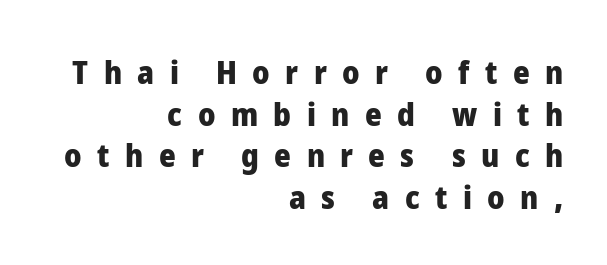
The image shows 32 px heavy sans-serif type, upright; set right-aligned, normal line spacing (1.3x), unusually wide letter spacing (+0.48 em), not underlined; low stroke contrast and a medium x-height.
